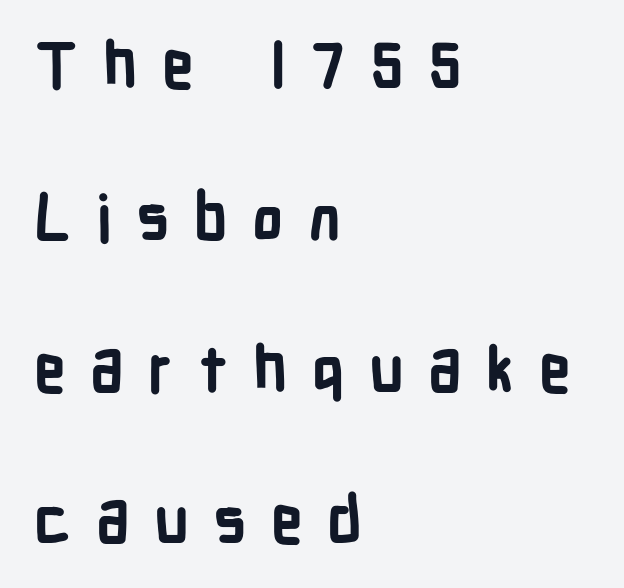
Descenders hang freely into open space. The passage shown is typed in a proportional face where columns would drift. No italicization has been applied; the sample stays upright. Weight: bold.
